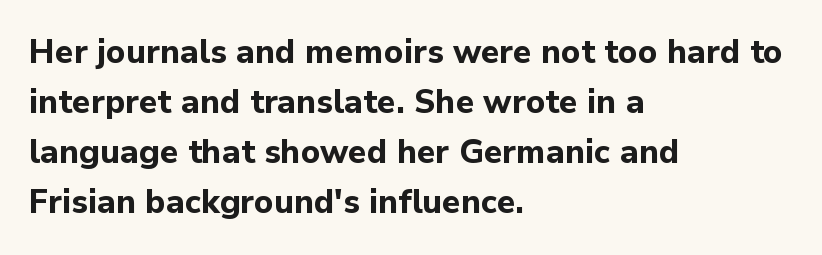
{"serif": "no", "italic": "no", "bold": "yes", "weight": "bold", "width": "normal", "stroke_contrast": "low", "x_height": "medium", "monospaced": "no", "underline": "no", "align": "left", "line_spacing": "normal", "line_spacing_ratio": 1.52, "letter_spacing": "normal", "letter_spacing_em": 0.0, "glyph_px": 33}
